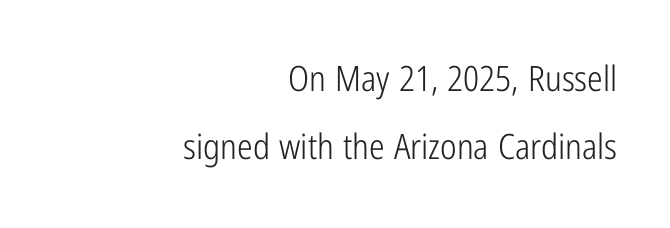
The image shows 35 px light, condensed sans-serif type, upright; set right-aligned, loose line spacing (1.94x), normal letter spacing, not underlined; low stroke contrast and a medium x-height.
